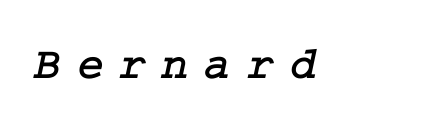
Here the glyphs are tracked loosely, breaking word shapes into spaced letters. Letterform terminals end in serifs throughout the passage. Words float on clear page, feet unadorned.
